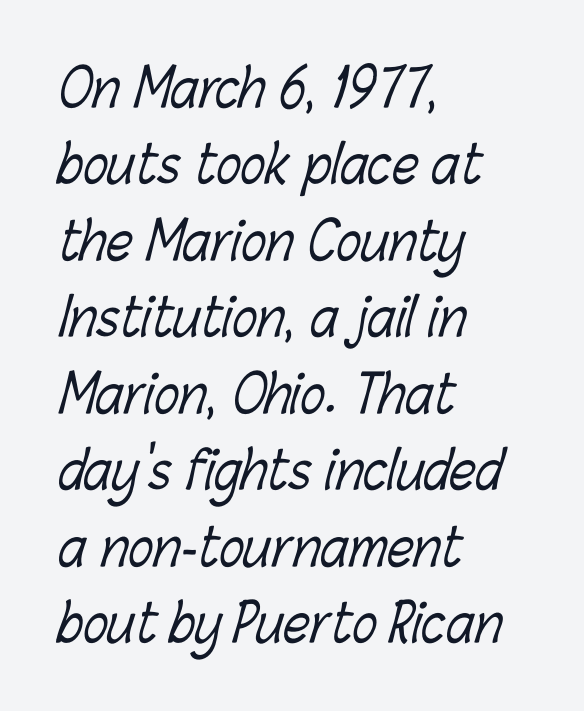
Only glyphs here, with clear space below each row. Notice how descenders clear the ascenders below comfortably — that's standard leading. The setting favours the left margin, as ordinary paragraphs usually do. Weight class: somewhere from thin through regular. Each word holds together tightly as a unit, with standard inter-letter gaps. Proportional: the letters do not fall into vertical columns.
